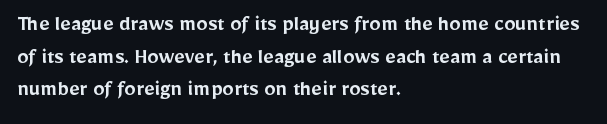
A classic flush-left, rag-right setting is used for this passage. Inter-character spacing is left at the font's built-in metrics. Notice how descenders clear the ascenders below comfortably — that's standard leading. Stroke thickness is moderately raised; the sample reads as semibold. Quick note: underline off.
